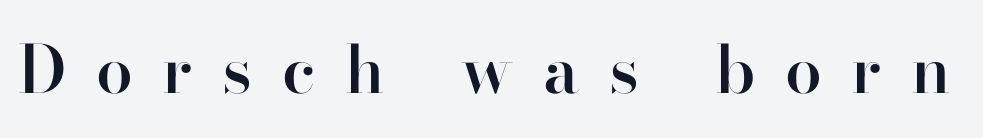
{"serif": "yes", "italic": "no", "bold": "semi", "weight": "semibold", "width": "normal", "stroke_contrast": "high", "x_height": "small", "monospaced": "no", "underline": "no", "letter_spacing": "wide", "letter_spacing_em": 0.45, "glyph_px": 66}
